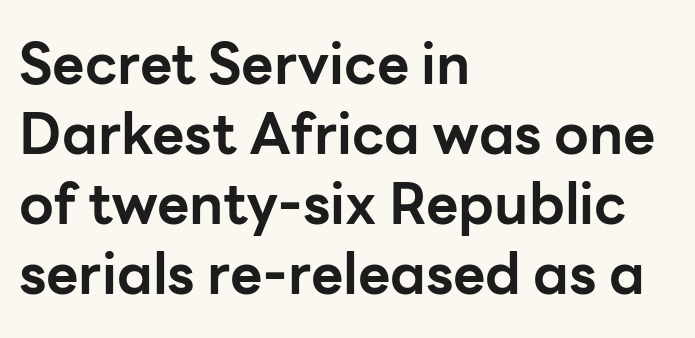
The letters stand upright; this is a roman face. The face used here is rendered with its standard letterfit. Regarding leading, the lines here are spaced in the standard way. Clear beneath every line of the passage. Think of a printed novel: that variable character pitch is what you see here. This sample uses a sans-serif face.
